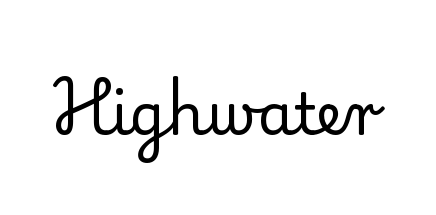
Posture: straight, roman, zero tilt. Do the characters align in a grid? No, the font is proportional. This reads as an unemphasized weight, regular at the heaviest. The rendering keeps characters at their native spacing. Does the type have serifs? Yes, each stem ends in a small foot. The specimen omits any rule beneath the text block's lines.
